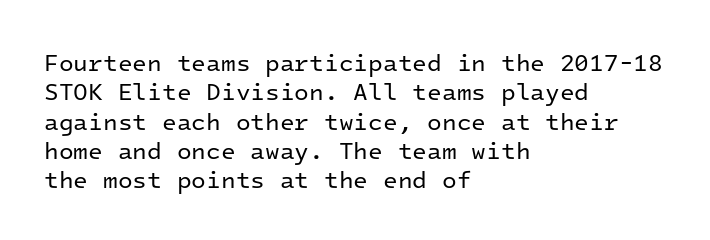
The image shows 24 px text type, upright; set left-aligned, line spacing 1.22x, normal letter spacing, not underlined.
